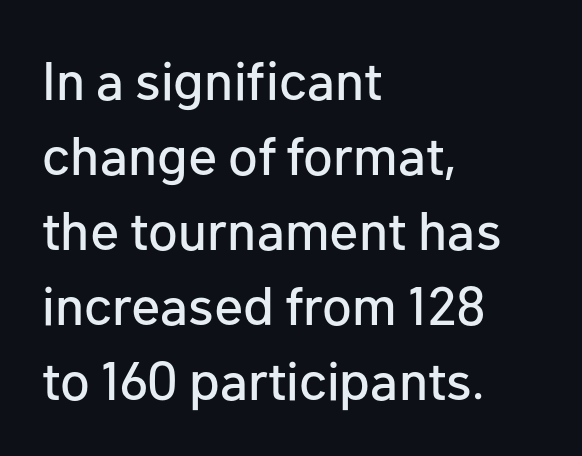
The image shows 54 px sans-serif type, upright; set left-aligned, normal line spacing (1.39x), normal letter spacing, not underlined; low stroke contrast and a medium x-height.
